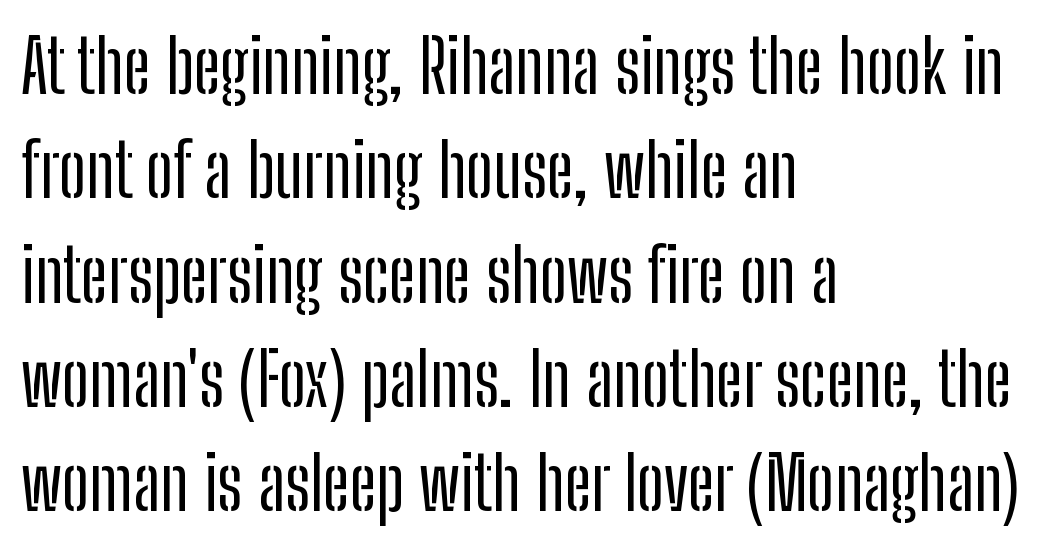
{"serif": "no", "italic": "no", "width": "condensed", "stroke_contrast": "low", "x_height": "medium", "monospaced": "no", "underline": "no", "align": "left", "line_spacing": "normal", "line_spacing_ratio": 1.41, "letter_spacing": "normal", "letter_spacing_em": 0.0, "glyph_px": 74}
